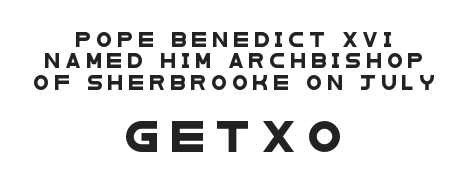
Interline gaps are of average width in this sample. Here the designer chose a conventional face with non-uniform glyph widths. Someone cranked the tracking dial way up on this one. Nope, no serifs anywhere on these letters. Scale increases going downward across the two blocks. The space directly below the letters is spotless.
